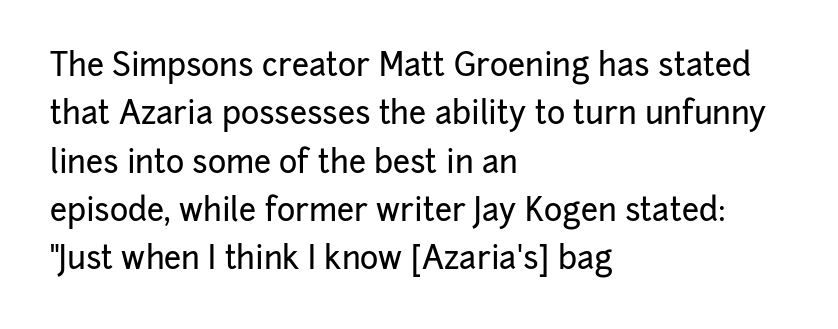
The image shows 31 px sans-serif type, upright; set left-aligned, normal line spacing (1.56x), normal letter spacing, not underlined; low stroke contrast and a medium x-height.
